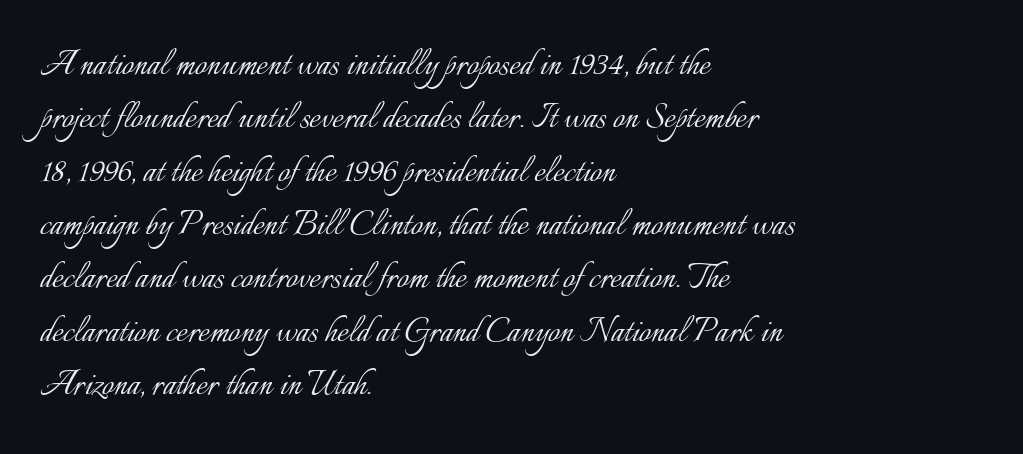
The image shows 42 px light type; set left-aligned, normal line spacing (1.27x), normal letter spacing, not underlined; low stroke contrast and a small x-height.
